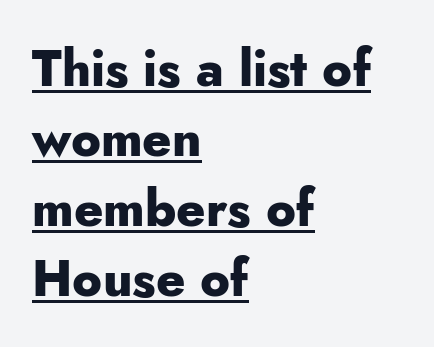
Caption: standard tracking, unaltered. Each line starts at the same left margin while the right side varies. The letters stand straight up with perfectly vertical stems. Varying glyph widths throughout — classic text-font behaviour. Font category for this specimen: sans-serif. How would I describe the line gaps? Plain and ordinary.
